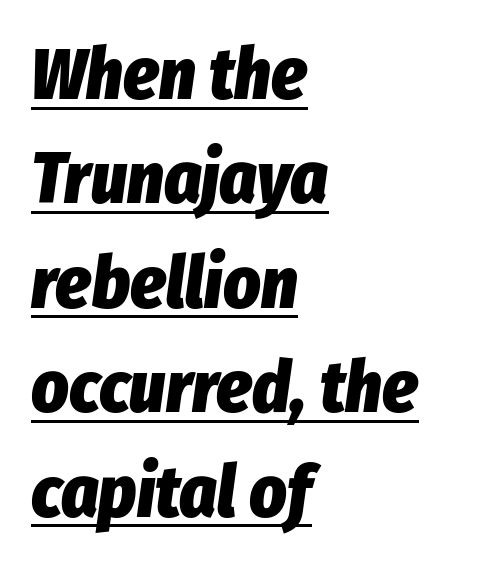
Q: Is the text bold? A: Yes.
Q: Is the text italic (slanted)? A: Yes, it leans right by about 8 degrees.
Q: Is the text underlined? A: Yes.
Q: How is the paragraph aligned? A: Left-aligned.
Q: Is the spacing between letters normal or unusually wide? A: Normal.
Q: Is the spacing between lines tight, normal or loose? A: Normal.
Q: Width (condensed, normal, or wide)? A: Condensed.
Q: Stroke contrast? A: Low.
Q: x-height? A: Medium.
Q: Monospaced? A: No.
